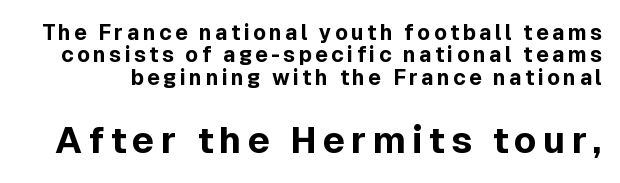
Clear beneath every line of the passage. Quick note: interline space is minimal. In terms of posture, this sample is upright. Heft: maximum for text — a bold.
